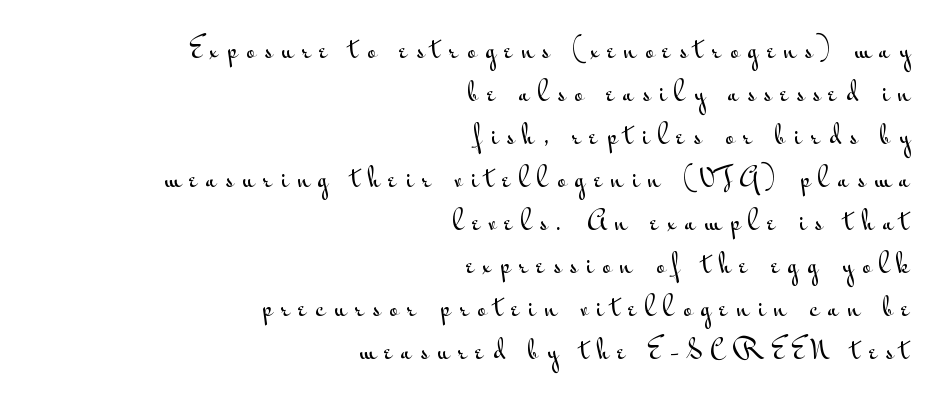
{"underline": "no", "align": "right", "line_spacing_ratio": 1.79, "letter_spacing": "wide", "letter_spacing_em": 0.37, "glyph_px": 24}
